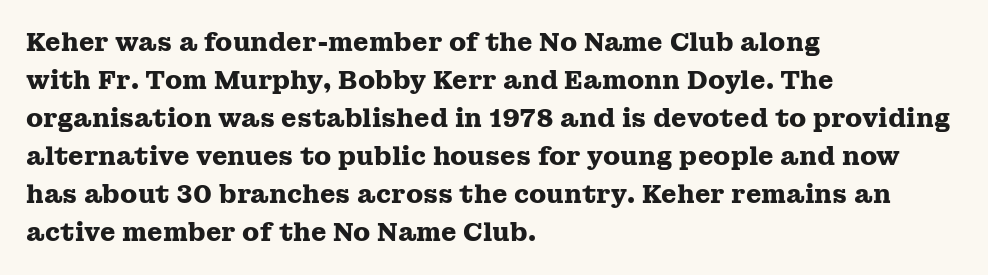
Leftover space on each line is placed entirely after the last word. Normally led — the rows are evenly, conventionally spaced. Type without underlining. Here the glyphs are tracked normally, forming tight word shapes.
